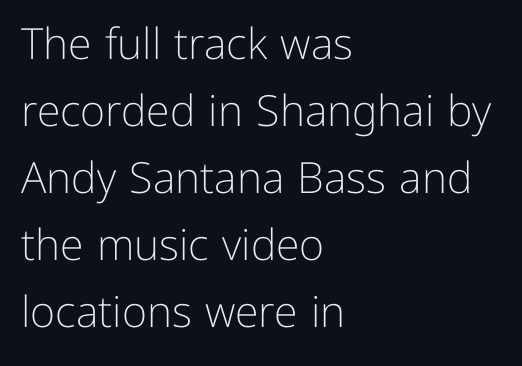
The image shows 43 px light sans-serif type, upright; set left-aligned, normal line spacing (1.56x), normal letter spacing, not underlined; low stroke contrast and a medium x-height.
